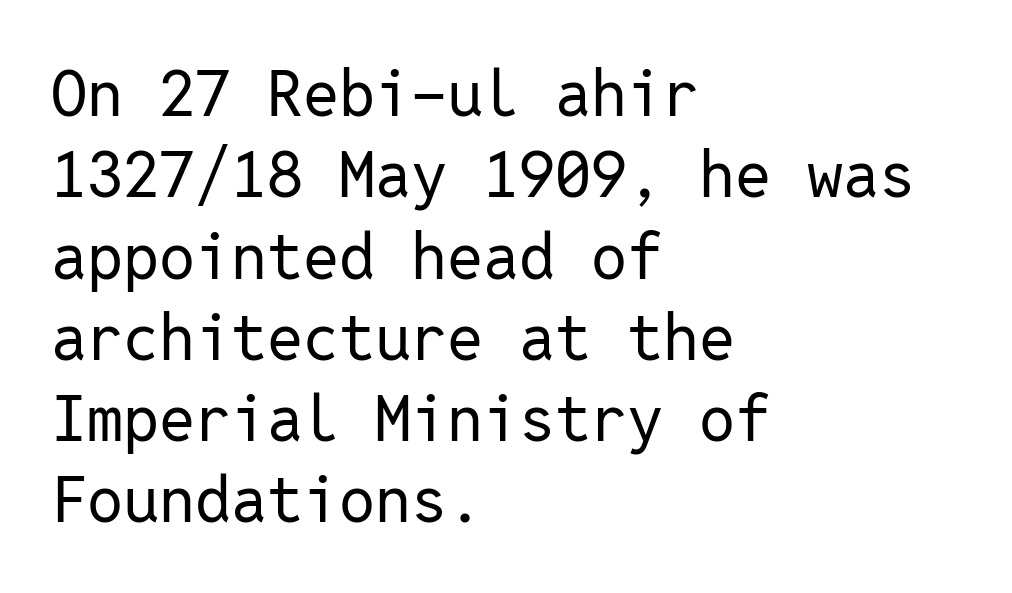
{"serif": "no", "italic": "no", "bold": "no", "weight": "regular", "width": "normal", "stroke_contrast": "low", "x_height": "medium", "monospaced": "yes", "underline": "no", "align": "left", "line_spacing": "normal", "line_spacing_ratio": 1.27, "letter_spacing": "normal", "letter_spacing_em": 0.0, "glyph_px": 64}
